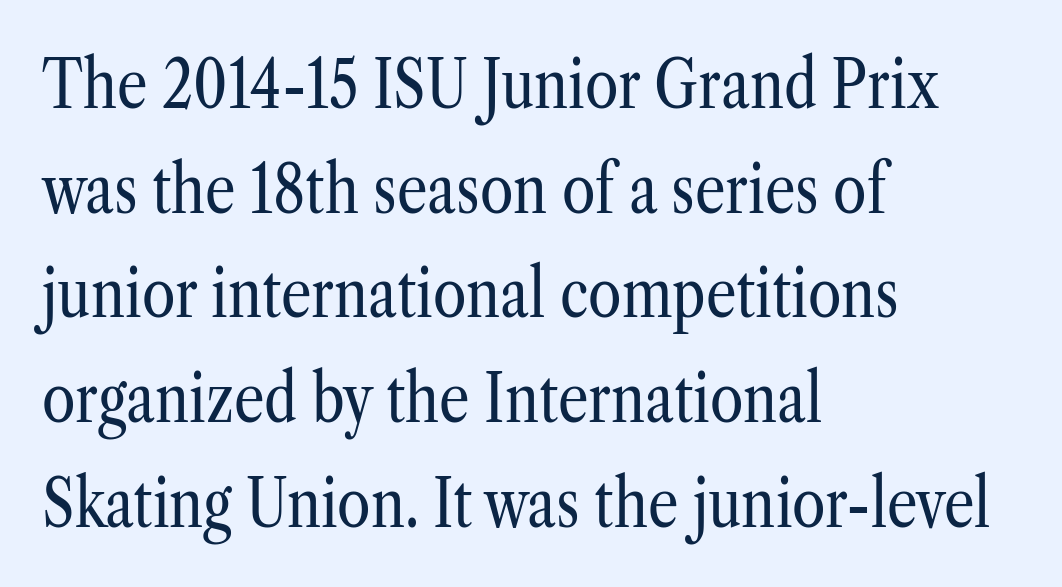
The image shows 68 px regular-weight, condensed serif type, upright; set left-aligned, normal line spacing (1.54x), normal letter spacing, not underlined; low stroke contrast and a medium x-height.
